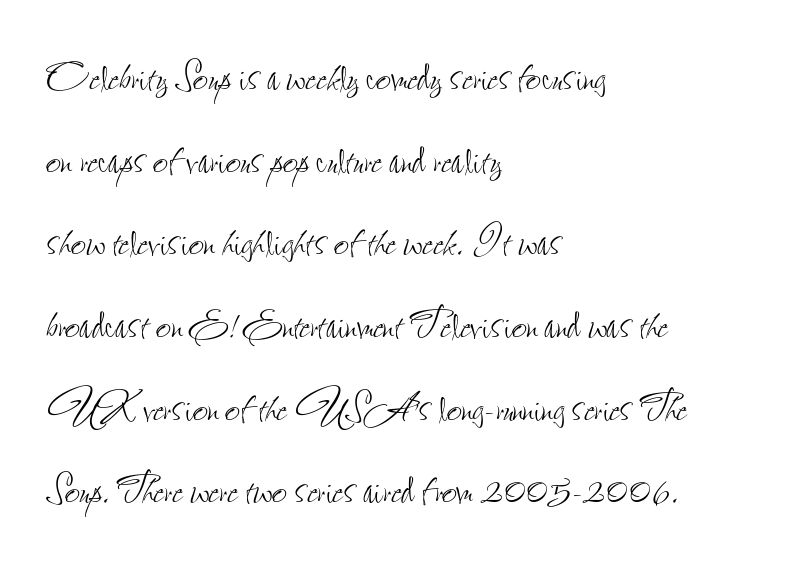
The image shows 53 px thin, condensed type; set left-aligned, normal line spacing (1.56x), normal letter spacing, not underlined; low stroke contrast and a small x-height.
